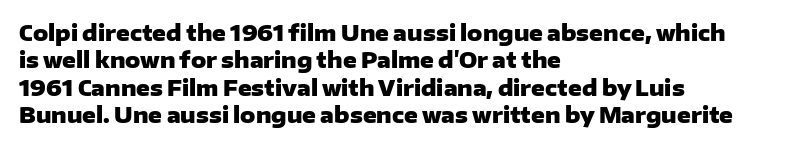
{"italic": "no", "bold": "yes", "underline": "no", "align": "left", "line_spacing": "normal", "line_spacing_ratio": 1.3, "letter_spacing": "normal", "letter_spacing_em": 0.0, "glyph_px": 21}
